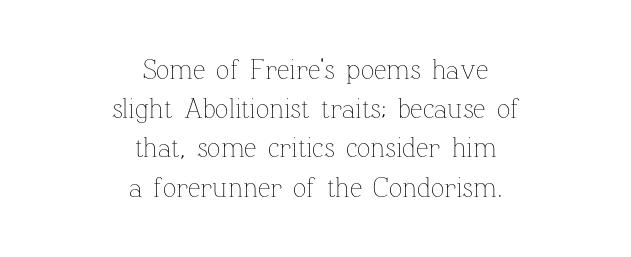
Q: Is the text bold? A: No.
Q: Is the text italic (slanted)? A: No, it is upright.
Q: Is the text underlined? A: No.
Q: How is the paragraph aligned? A: Centered.
Q: Is the spacing between letters normal or unusually wide? A: Normal.
Q: Is the spacing between lines tight, normal or loose? A: Normal.
Q: Width (condensed, normal, or wide)? A: Normal.
Q: Stroke contrast? A: Low.
Q: x-height? A: Medium.
Q: Monospaced? A: No.
